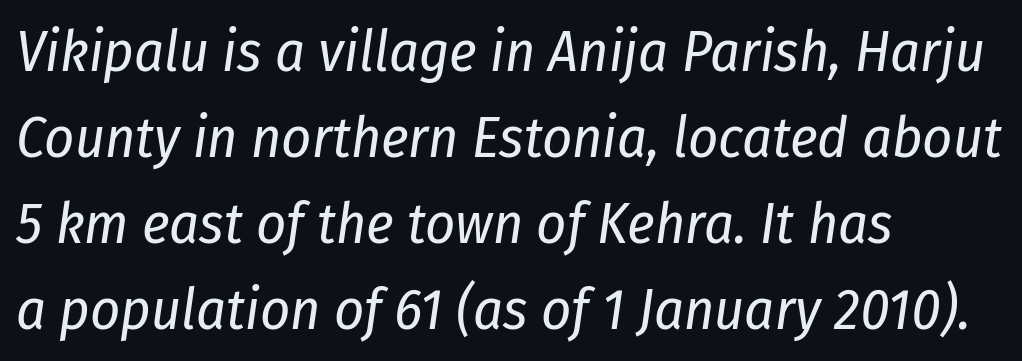
The image shows 58 px regular-weight, condensed type, italic (leaning right); set left-aligned, normal line spacing (1.48x), normal letter spacing, not underlined; low stroke contrast and a medium x-height.
